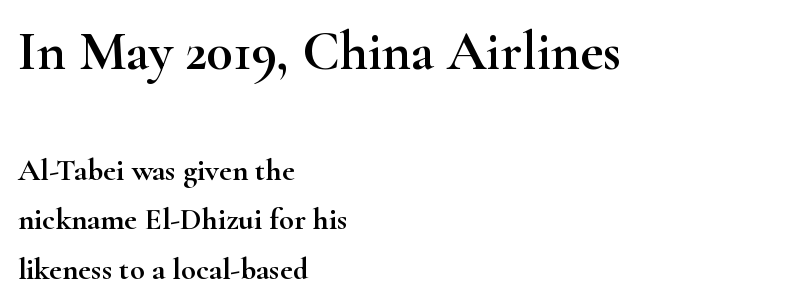
Q: Is the text italic (slanted)? A: No, it is upright.
Q: Is the typeface a serif or a sans-serif typeface? A: Serif.
Q: Is the text underlined? A: No.
Q: How is the paragraph aligned? A: Left-aligned.
Q: Is the spacing between letters normal or unusually wide? A: Normal.
Q: Is the spacing between lines tight, normal or loose? A: Normal.
Q: Which block of text is set in a larger size, the first (top) or the second (bottom)? A: The first (top) one.
Q: Width (condensed, normal, or wide)? A: Wide.
Q: Stroke contrast? A: High.
Q: x-height? A: Small.
Q: Monospaced? A: No.
